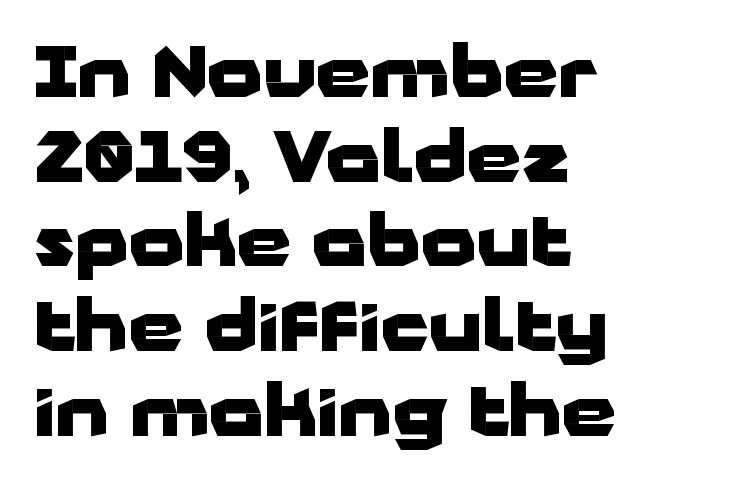
{"serif": "no", "italic": "no", "bold": "yes", "weight": "heavy", "width": "wide", "stroke_contrast": "low", "x_height": "medium", "monospaced": "no", "underline": "no", "align": "left", "line_spacing_ratio": 1.21, "letter_spacing": "normal", "letter_spacing_em": 0.0, "glyph_px": 70}
